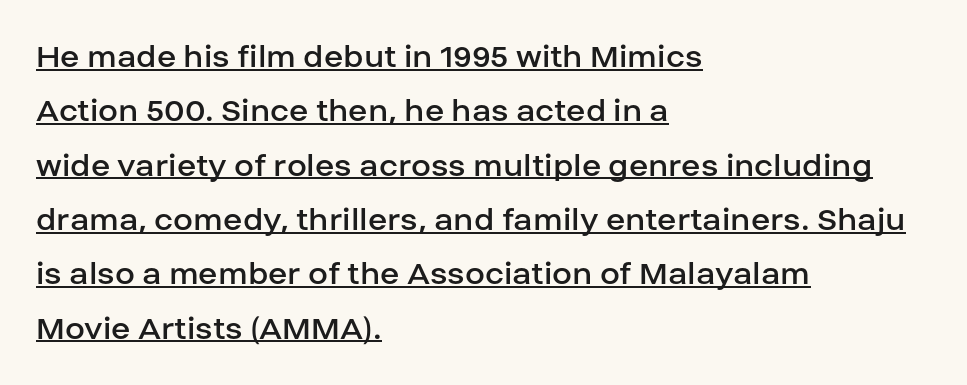
The font family rendered here belongs to the sans-serif group. Spacing verdict: proportional, widths tailored to each character. A roman cut, with each character standing at attention. Successive baselines arrive at the customary interval. This rendering leaves character spacing at its baseline value. Left-aligned paragraph, ragged on the right.
